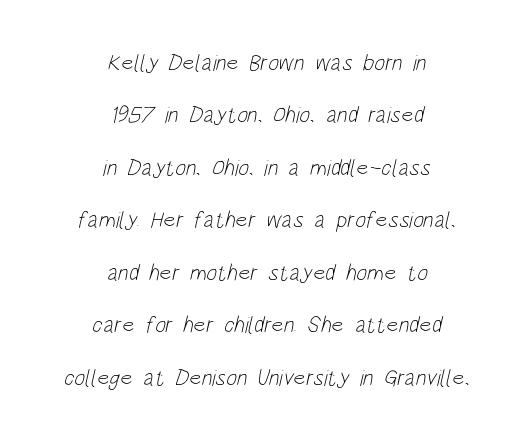
Q: Is the text bold? A: No.
Q: Is the text underlined? A: No.
Q: How is the paragraph aligned? A: Centered.
Q: Is the spacing between letters normal or unusually wide? A: Normal.
Q: Is the spacing between lines tight, normal or loose? A: Loose.
